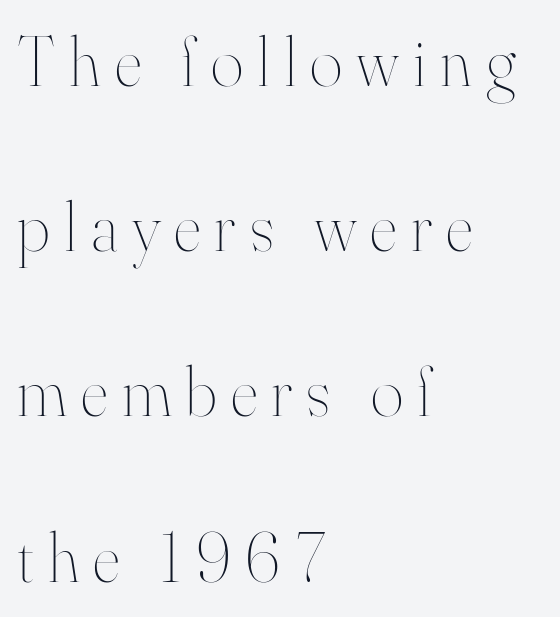
The letters are spread apart with noticeably loose tracking. Notice how the passage keeps a crisp vertical edge on the left only. Notice how the stems are strictly vertical — no italics here. A typesetter would call this leading open, well beyond the default. Heaviness? Minimal to ordinary, like unemphasized prose.
